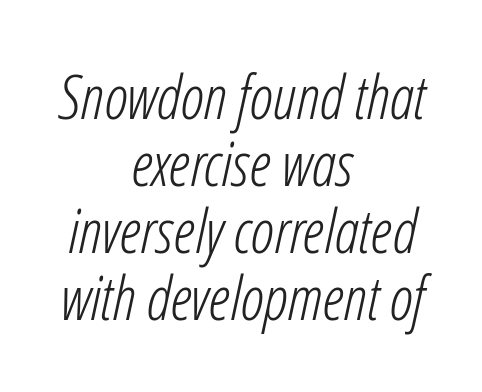
The characters are drawn with everyday or finer stroke widths. No extra tracking has been applied to these lines. The strip under each line holds only bare page. Looking at the ascenders, they clearly lean. Think of a printed novel: that variable character pitch is what you see here. These lines are centered, leaving both edges ragged.
